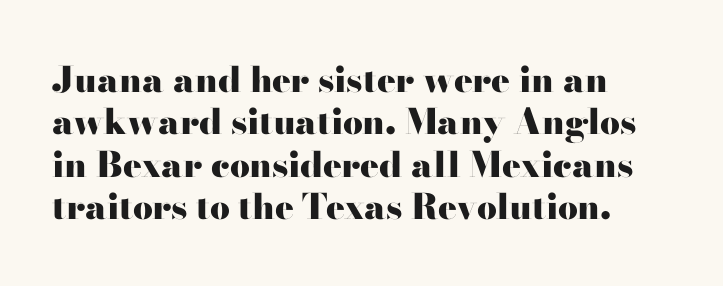
The letterforms sit shoulder to shoulder at normal distance. Looks like regular typesetting: each glyph gets only the width it needs. The rendering anchors every line to the left-hand side. On the weight axis this lands at bold, roughly 700.
